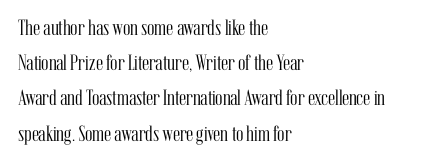
{"italic": "no", "bold": "no", "underline": "no", "align": "left", "line_spacing": "normal", "line_spacing_ratio": 1.6, "letter_spacing": "normal", "letter_spacing_em": 0.0, "glyph_px": 22}
